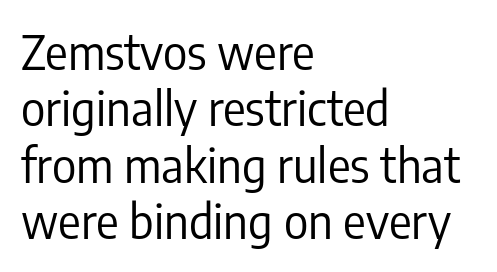
The image shows 47 px regular-weight, condensed sans-serif type, upright; set left-aligned, line spacing 1.2x, normal letter spacing, not underlined; low stroke contrast and a medium x-height.
